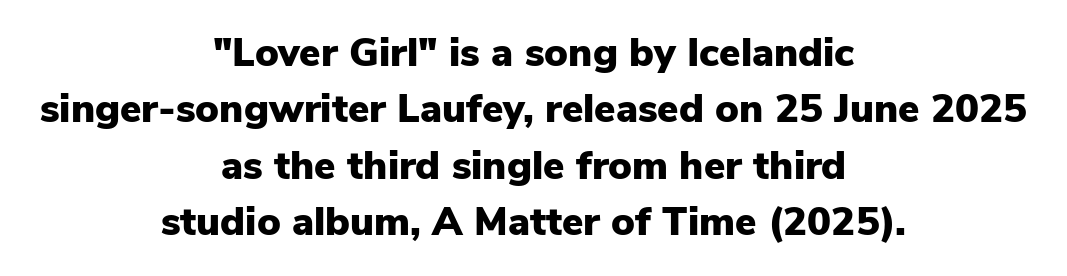
Interline gaps are of average width in this sample. Compared with a flush-left layout, this one balances lines on the center instead. Varying glyph widths throughout — classic text-font behaviour. These lines are composed in type without serifs.
